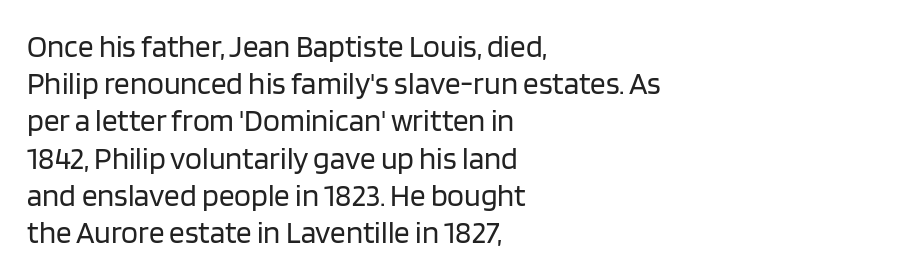
Each row of text sits above clean, open space. A quiet, ordinary-to-light weight characterises the typeface. Is this a fixed-width face? No — the glyphs have proportional, varying widths. The rag falls on the right side of this text block. Stroke terminals: plain, sans-serif. The type sits square on the baseline with zero lean.
